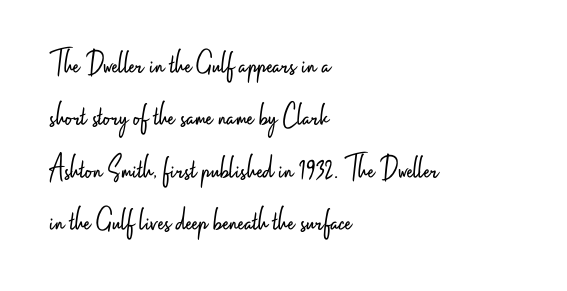
{"serif": "no", "bold": "no", "weight": "light", "width": "condensed", "stroke_contrast": "low", "x_height": "small", "monospaced": "no", "underline": "no", "align": "left", "line_spacing": "normal", "line_spacing_ratio": 1.54, "letter_spacing": "normal", "letter_spacing_em": 0.0, "glyph_px": 34}
